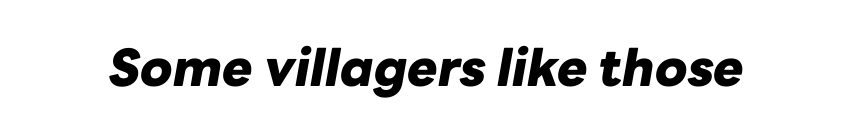
Q: Is the text bold? A: Yes.
Q: Is the text italic (slanted)? A: Yes, it leans right by about 10 degrees.
Q: Is the text underlined? A: No.
Q: Is the spacing between letters normal or unusually wide? A: Normal.
Q: Width (condensed, normal, or wide)? A: Normal.
Q: Stroke contrast? A: Low.
Q: x-height? A: Medium.
Q: Monospaced? A: No.
